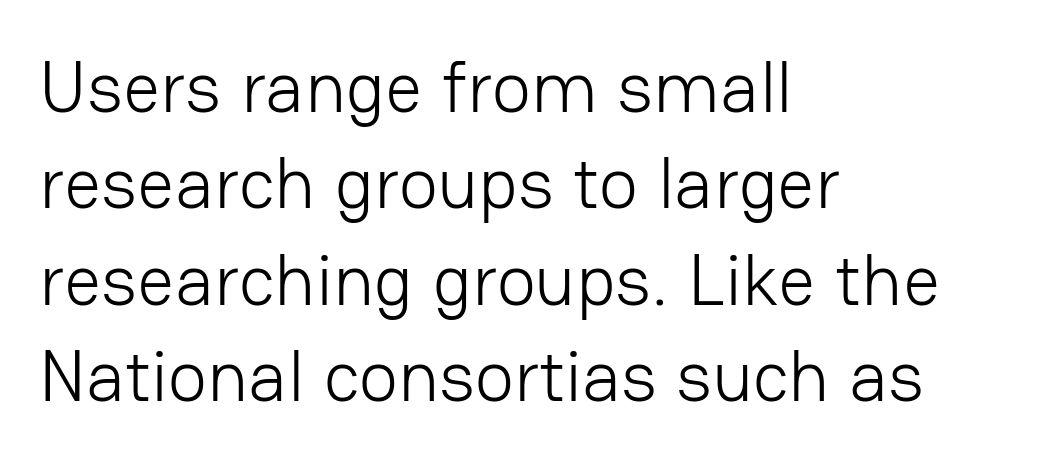
The image shows 73 px light sans-serif type, upright; set left-aligned, normal line spacing (1.32x), normal letter spacing, not underlined; low stroke contrast and a medium x-height.
